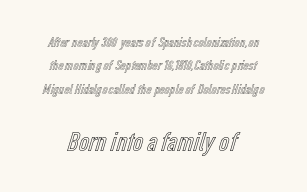
The image shows 28 px condensed type; set normal line spacing (1.67x), normal letter spacing, not underlined; the second (bottom) block is 2.0x larger; a medium x-height.
